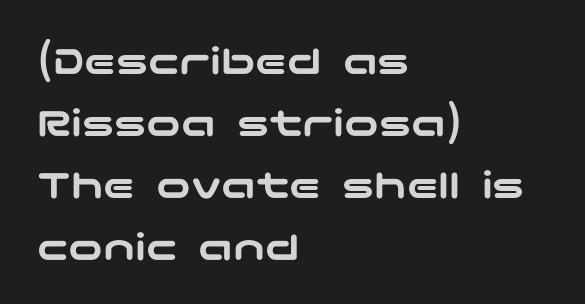
{"serif": "no", "italic": "no", "width": "wide", "stroke_contrast": "low", "x_height": "medium", "underline": "no", "align": "left", "line_spacing": "normal", "line_spacing_ratio": 1.44, "letter_spacing": "normal", "letter_spacing_em": 0.0, "glyph_px": 43}
